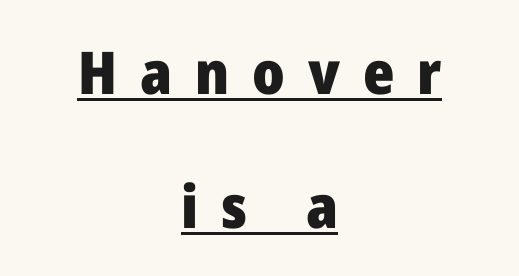
Q: Is the text bold? A: Yes.
Q: Is the text italic (slanted)? A: No, it is upright.
Q: Is the typeface a serif or a sans-serif typeface? A: Sans-serif.
Q: Is the text underlined? A: Yes.
Q: How is the paragraph aligned? A: Centered.
Q: Is the spacing between letters normal or unusually wide? A: Unusually wide.
Q: Is the spacing between lines tight, normal or loose? A: Loose.
Q: Width (condensed, normal, or wide)? A: Normal.
Q: Stroke contrast? A: Low.
Q: x-height? A: Medium.
Q: Monospaced? A: No.
